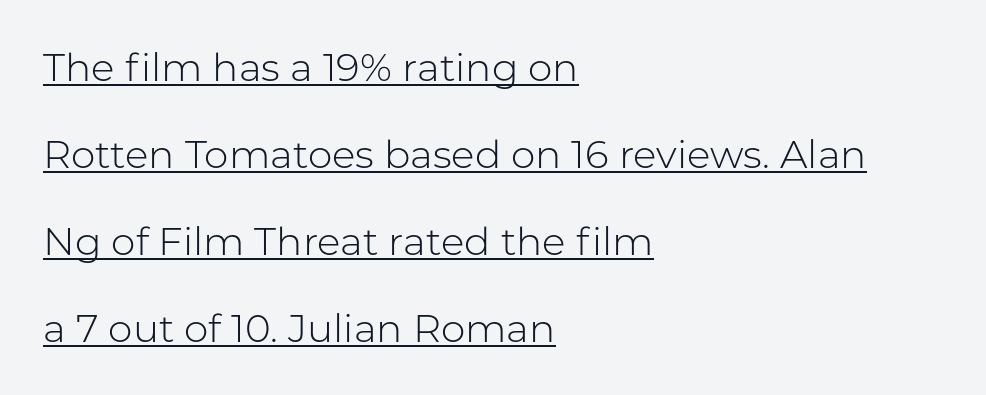
{"serif": "no", "italic": "no", "bold": "no", "weight": "light", "width": "normal", "stroke_contrast": "low", "x_height": "medium", "monospaced": "no", "underline": "yes", "align": "left", "line_spacing": "loose", "line_spacing_ratio": 2.23, "letter_spacing": "normal", "letter_spacing_em": 0.0, "glyph_px": 39}
